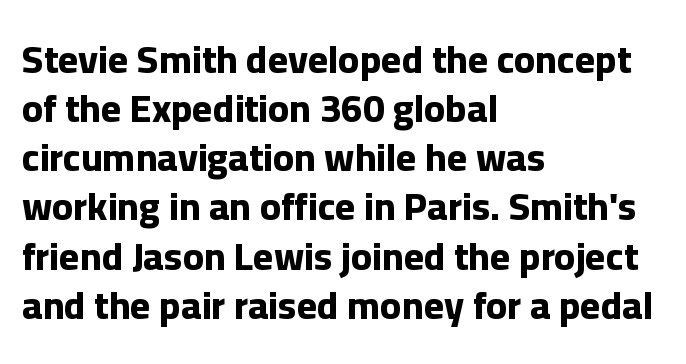
The type family on display is of the sans-serif kind. Strokes here are thick enough to call this a true bold. Short note: letters normally spaced. Quick note: underline off.
